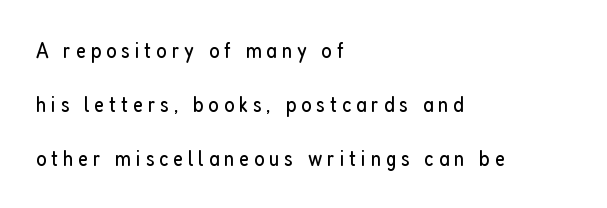
{"italic": "no", "bold": "no", "underline": "no", "align": "left", "line_spacing": "loose", "line_spacing_ratio": 2.45, "letter_spacing": "wide", "letter_spacing_em": 0.22, "glyph_px": 22}
